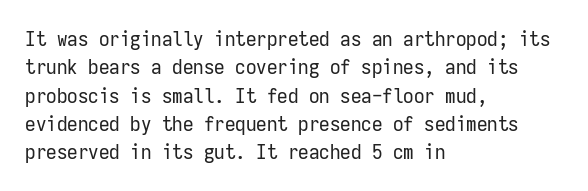
Q: Is the text bold? A: No.
Q: Is the text italic (slanted)? A: No, it is upright.
Q: Is the text underlined? A: No.
Q: How is the paragraph aligned? A: Left-aligned.
Q: Is the spacing between letters normal or unusually wide? A: Normal.
Q: Is the spacing between lines tight, normal or loose? A: Normal.
